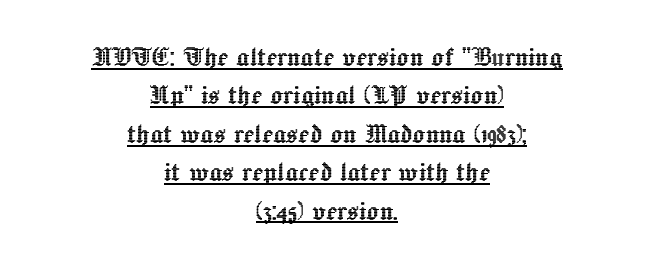
{"italic": "no", "width": "normal", "x_height": "medium", "monospaced": "no", "underline": "yes", "align": "center", "line_spacing_ratio": 1.2, "letter_spacing": "normal", "letter_spacing_em": 0.0, "glyph_px": 32}
